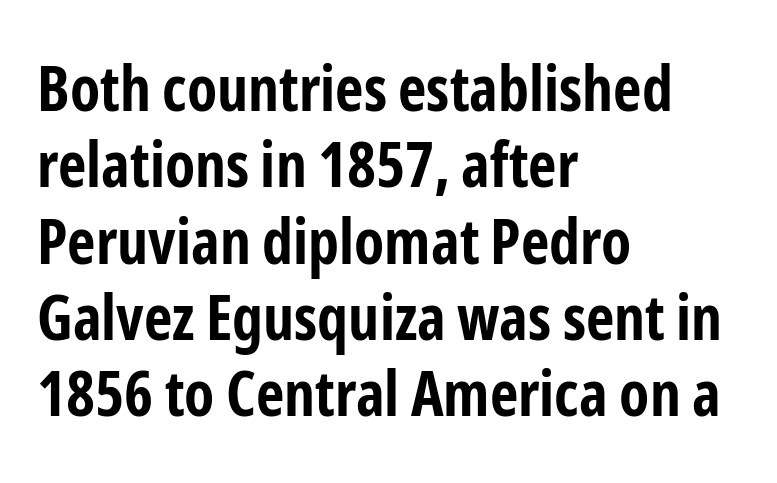
{"serif": "no", "italic": "no", "bold": "yes", "weight": "bold", "width": "condensed", "stroke_contrast": "low", "x_height": "medium", "monospaced": "no", "underline": "no", "align": "left", "line_spacing_ratio": 1.23, "letter_spacing": "normal", "letter_spacing_em": 0.0, "glyph_px": 62}
